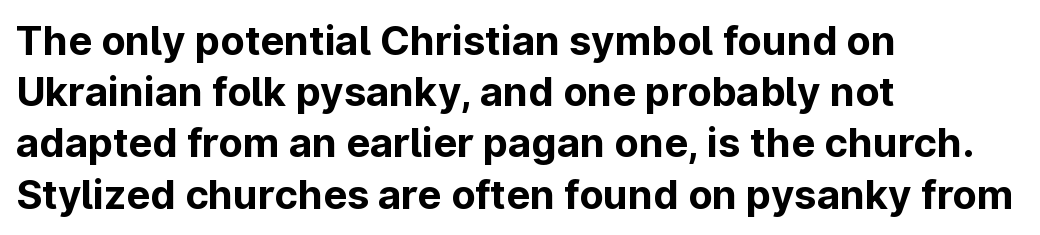
When letters stand straight like this, we call the style roman or upright. Compared with a centered layout, this one pins lines to the left instead. Regarding serifs, this sample does without them. Letter spacing: default. The space directly below the letters is spotless.
